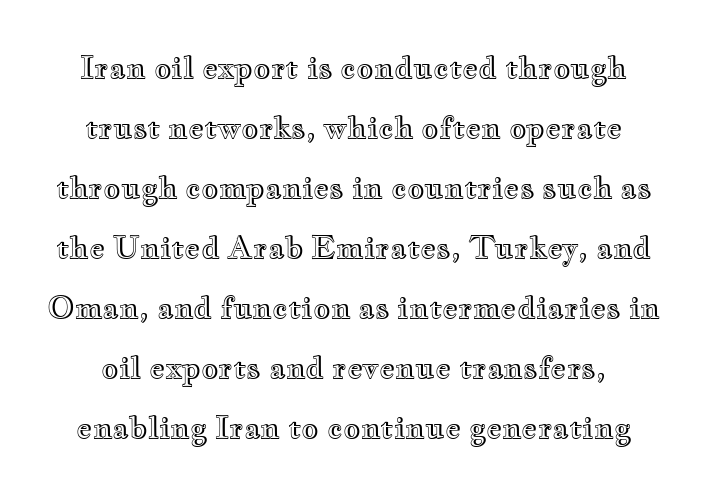
The image shows 30 px wide type, upright; set loose line spacing (2.0x), normal letter spacing, not underlined; a small x-height.
